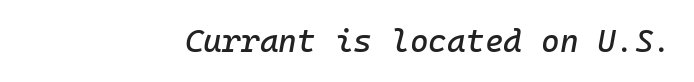
{"italic": "yes", "lean": "right", "slant_degrees": 10, "width": "normal", "stroke_contrast": "low", "x_height": "medium", "monospaced": "yes", "underline": "no", "letter_spacing": "normal", "letter_spacing_em": 0.0, "glyph_px": 32}
